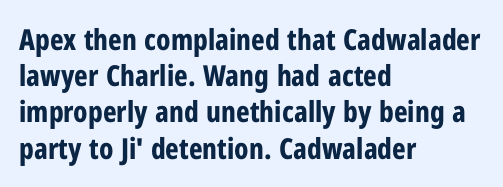
The axis of the letterforms is exactly vertical. Inter-character spacing is left at the font's built-in metrics. Look at the bottom of the vertical strokes: they stop flat, with no serifs. Thick stems and heavy bowls — unmistakably bold.
